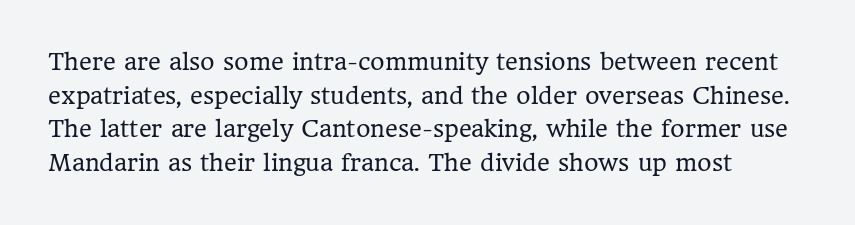
A bare baseline throughout the passage. Compared with typical paragraphs, the rows here are spaced about the same. Letter spacing: default. The lettering stays uniformly vertical, giving the passage a roman look. Each stroke keeps to a modest, everyday thickness or less.
